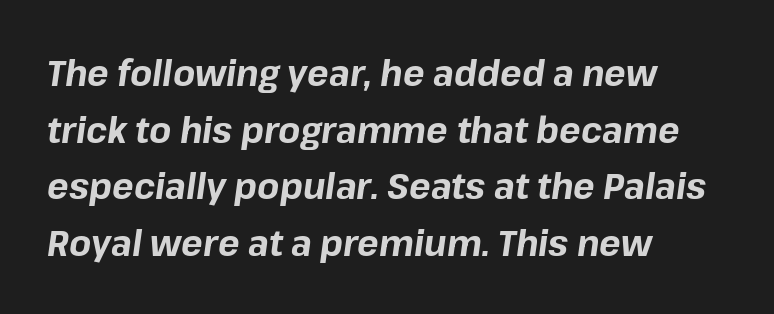
In terms of posture, this sample is oblique. Nobody drew a line under any word here. Looks like regular typesetting: each glyph gets only the width it needs. Vertical spacing — default. The letters are bold, with thick, heavy strokes.
